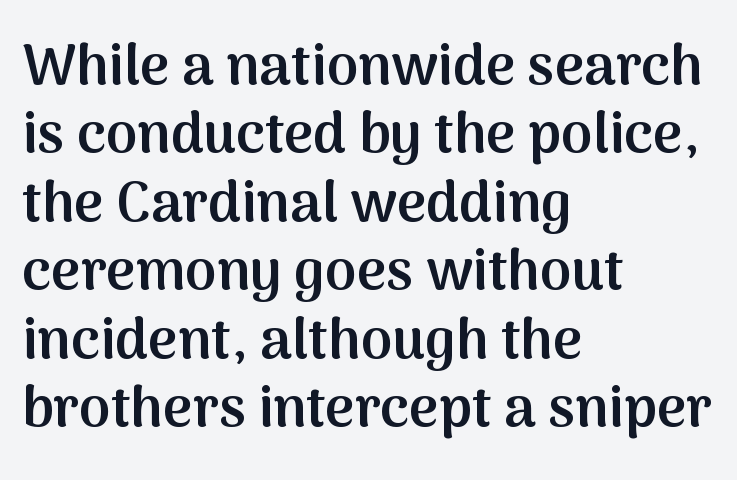
The lettering stays uniformly vertical, giving the passage a roman look. Think of a printed novel: that variable character pitch is what you see here. All the whitespace from short lines collects on the right. The area under the type is left untouched.
